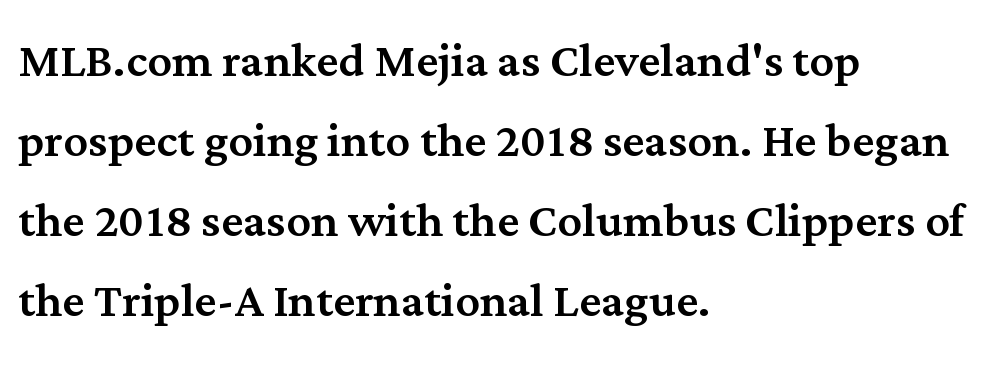
{"serif": "yes", "italic": "no", "width": "normal", "stroke_contrast": "medium", "x_height": "medium", "monospaced": "no", "underline": "no", "align": "left", "line_spacing": "normal", "line_spacing_ratio": 1.31, "letter_spacing": "normal", "letter_spacing_em": 0.0, "glyph_px": 61}
